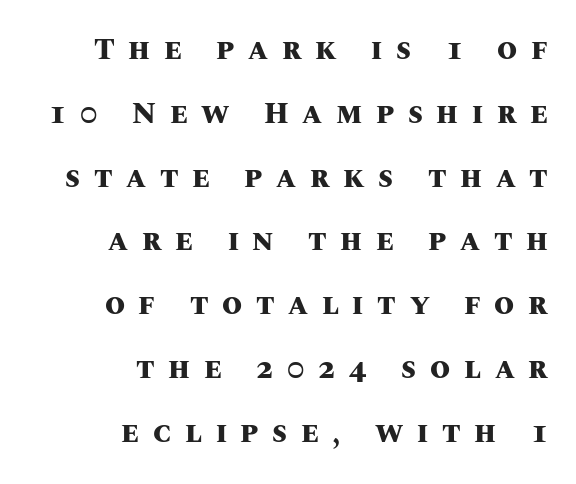
{"italic": "no", "bold": "yes", "weight": "heavy", "width": "normal", "stroke_contrast": "medium", "x_height": "large", "monospaced": "no", "underline": "no", "align": "right", "line_spacing": "loose", "line_spacing_ratio": 2.2, "letter_spacing": "wide", "letter_spacing_em": 0.47, "glyph_px": 29}
